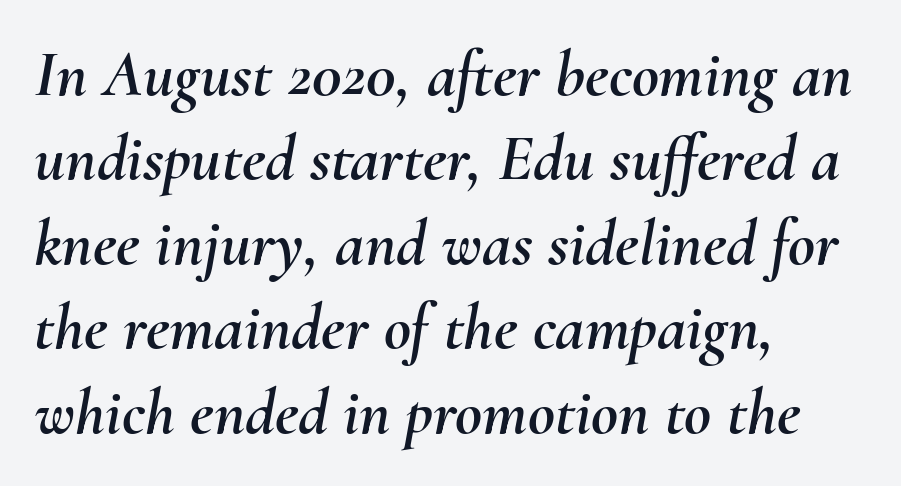
Here the designer chose a conventional face with non-uniform glyph widths. Is there much room between lines? A standard amount, neither cramped nor airy. The compositor pushed each line to the left boundary. The horizontal fit of the characters is conventional and even. Style check: oblique. Has an underline been added? It has not.
